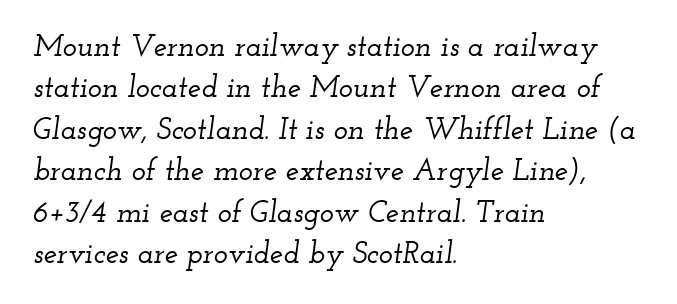
Quick note: italic. The specimen omits any rule beneath the text block's lines. Reading down the block, your eye returns to a fixed left position each line. Does extra space separate the letters? No, they use regular spacing.
